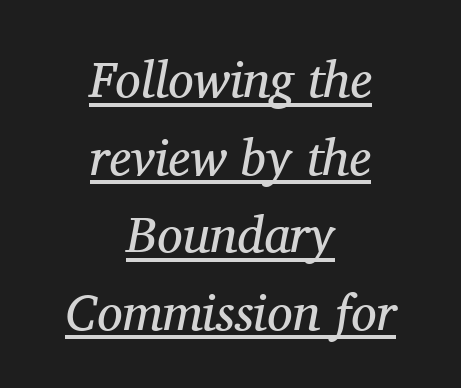
Q: Is the text bold? A: No.
Q: Is the text italic (slanted)? A: Yes, it leans right by about 11 degrees.
Q: Is the typeface a serif or a sans-serif typeface? A: Serif.
Q: Is the text underlined? A: Yes.
Q: How is the paragraph aligned? A: Centered.
Q: Is the spacing between letters normal or unusually wide? A: Normal.
Q: Is the spacing between lines tight, normal or loose? A: Normal.
Q: Width (condensed, normal, or wide)? A: Normal.
Q: Stroke contrast? A: Medium.
Q: x-height? A: Medium.
Q: Monospaced? A: No.
